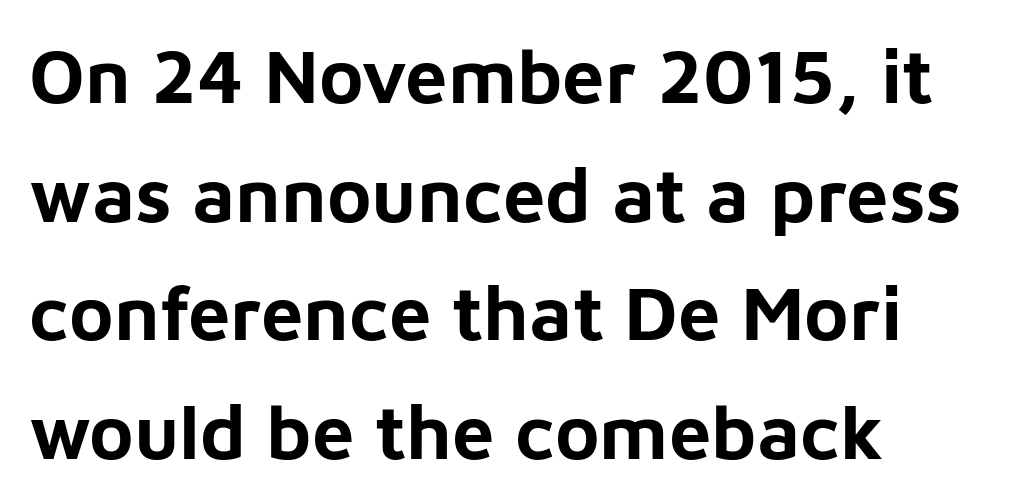
Q: Is the text bold? A: Yes.
Q: Is the text italic (slanted)? A: No, it is upright.
Q: Is the typeface a serif or a sans-serif typeface? A: Sans-serif.
Q: Is the text underlined? A: No.
Q: How is the paragraph aligned? A: Left-aligned.
Q: Is the spacing between letters normal or unusually wide? A: Normal.
Q: Is the spacing between lines tight, normal or loose? A: Normal.
Q: Width (condensed, normal, or wide)? A: Normal.
Q: Stroke contrast? A: Low.
Q: x-height? A: Medium.
Q: Monospaced? A: No.
